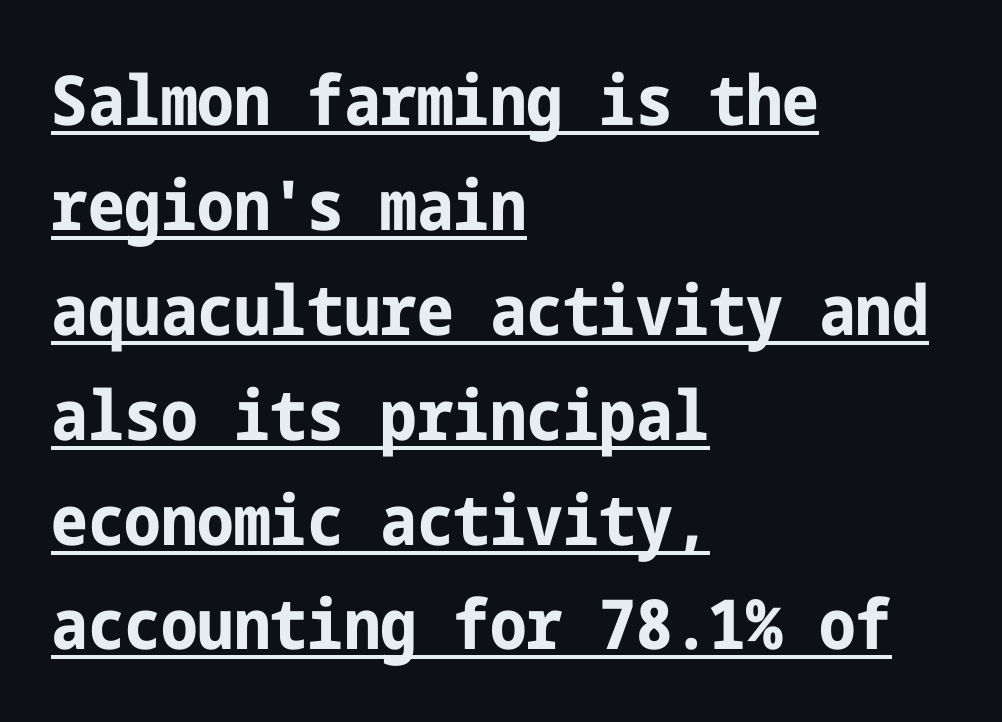
Inter-character spacing is left at the font's built-in metrics. The face used here appears with an underline applied. One-word summary of the alignment: left. Posture: straight, roman, zero tilt.
